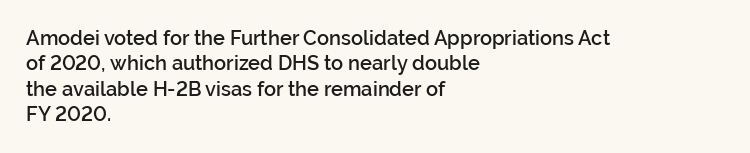
Do the letters lean? They stand straight. The string is rendered with underlining switched off. Look at the tracking — it's just the regular setting, nothing added. The passage shown is semibold, sitting just below true bold.
